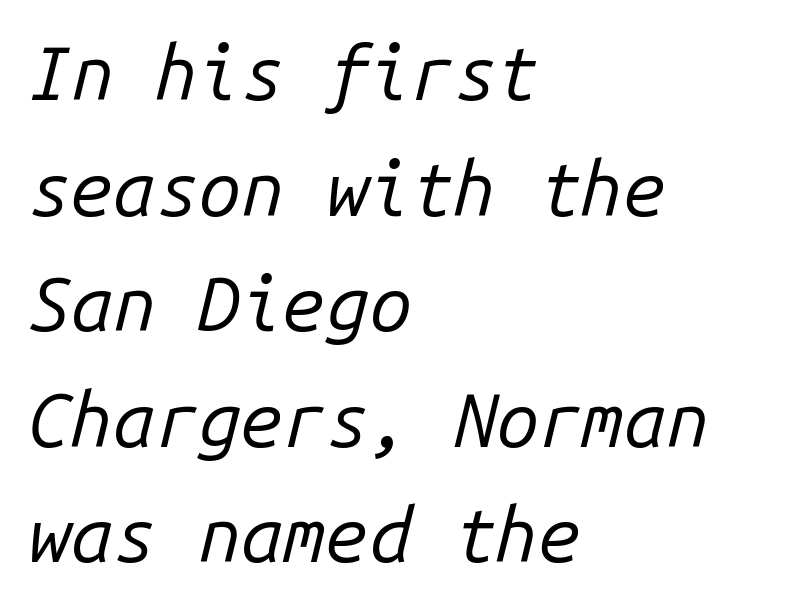
Observe the lean: these are italic letterforms. Notice how descenders clear the ascenders below comfortably — that's standard leading. The zone under the glyphs is completely vacant. Teacher's note: observe the even left margin — that is flush-left alignment.
